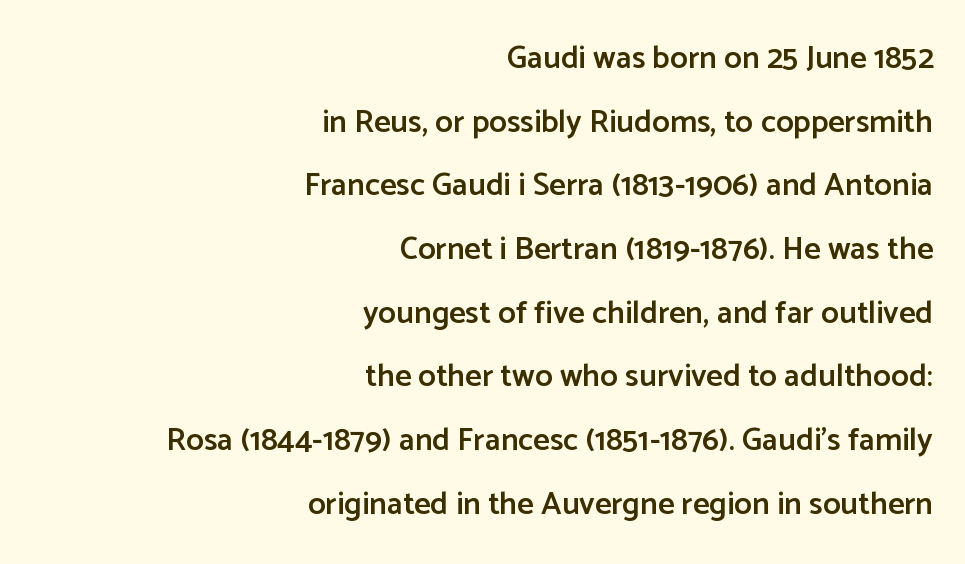
Q: Is the text bold? A: Semi-bold.
Q: Is the text italic (slanted)? A: No, it is upright.
Q: Is the typeface a serif or a sans-serif typeface? A: Sans-serif.
Q: Is the text underlined? A: No.
Q: How is the paragraph aligned? A: Right-aligned.
Q: Is the spacing between letters normal or unusually wide? A: Normal.
Q: Is the spacing between lines tight, normal or loose? A: Loose.
Q: Width (condensed, normal, or wide)? A: Normal.
Q: Stroke contrast? A: Low.
Q: x-height? A: Medium.
Q: Monospaced? A: No.
